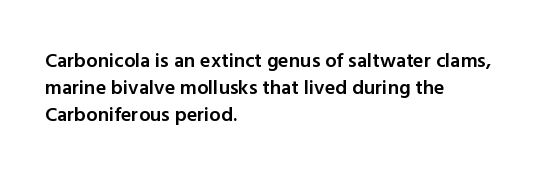
Designer's note — italics off, roman on. These lines are set flush left with a ragged right edge. The area under the type is left untouched. A normal amount of white space separates one row of letters from the next.
